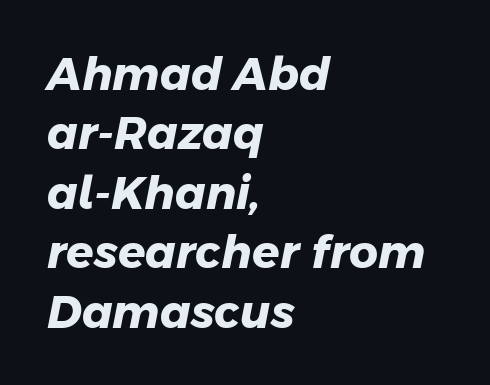
The image shows 45 px heavy sans-serif type; set left-aligned, normal line spacing (1.32x), normal letter spacing, not underlined; low stroke contrast and a medium x-height.
